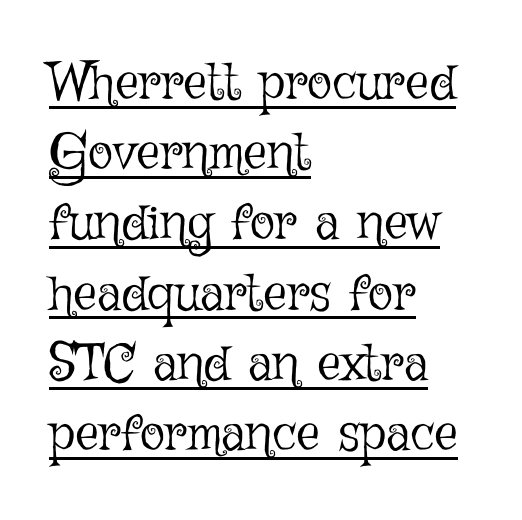
{"italic": "no", "bold": "no", "weight": "light", "width": "normal", "stroke_contrast": "low", "x_height": "medium", "monospaced": "no", "underline": "yes", "align": "left", "line_spacing": "normal", "line_spacing_ratio": 1.35, "letter_spacing": "normal", "letter_spacing_em": 0.0, "glyph_px": 52}
